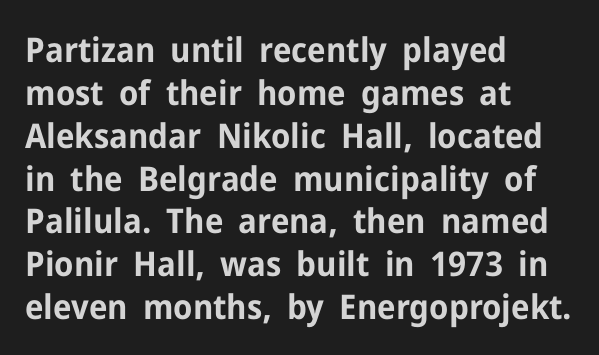
The image shows 34 px bold sans-serif type, upright; set left-aligned, normal line spacing (1.26x), normal letter spacing, not underlined; low stroke contrast and a medium x-height.
